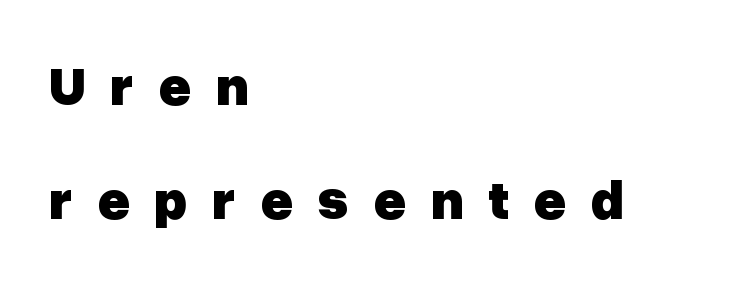
These words are printed bold, with thick strokes throughout. Unlike italic type, these characters show no tilt at all. Honestly, the letter spacing is so wide it's the main thing you notice. These lines are rendered in a variable-pitch font. A great deal of white space separates one row of letters from the next.
